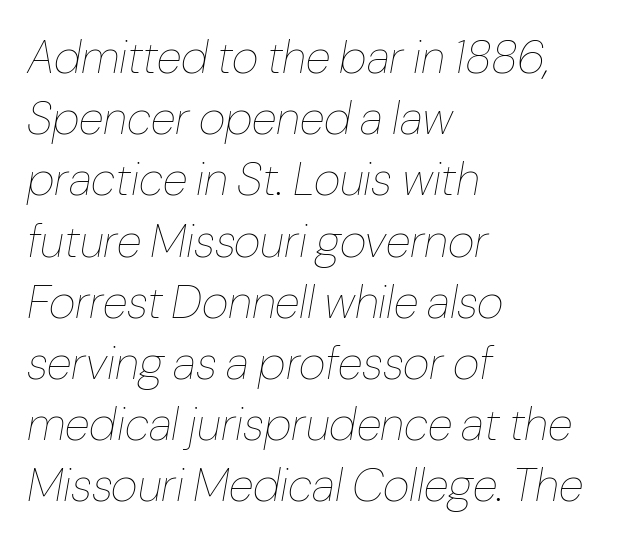
These glyphs show unthickened strokes, regular width or finer. Every row of glyphs begins at an identical x-position on the left. You could not count columns in this text — the font is proportionally spaced. The gap between lines stays unmarked.
